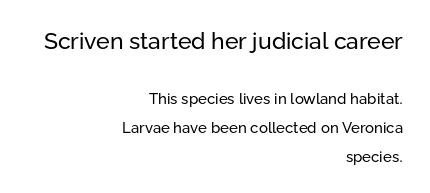
{"italic": "no", "bold": "no", "underline": "no", "align": "right", "line_spacing": "loose", "line_spacing_ratio": 1.93, "letter_spacing": "normal", "letter_spacing_em": 0.0, "larger_block": "first", "size_ratio": 1.53, "glyph_px": 23}
